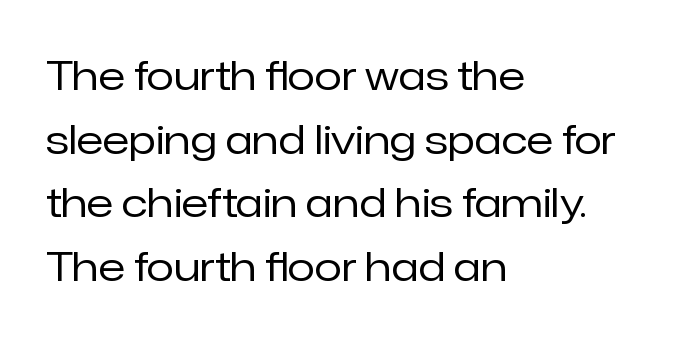
The image shows 40 px regular-weight sans-serif type, upright; set left-aligned, normal line spacing (1.59x), normal letter spacing, not underlined; low stroke contrast and a medium x-height.
